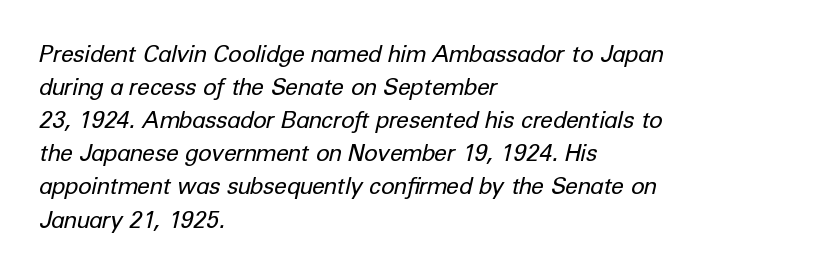
Q: Is the text bold? A: No.
Q: Is the text italic (slanted)? A: Yes, it leans right by about 12 degrees.
Q: Is the text underlined? A: No.
Q: How is the paragraph aligned? A: Left-aligned.
Q: Is the spacing between letters normal or unusually wide? A: Normal.
Q: Is the spacing between lines tight, normal or loose? A: Normal.
